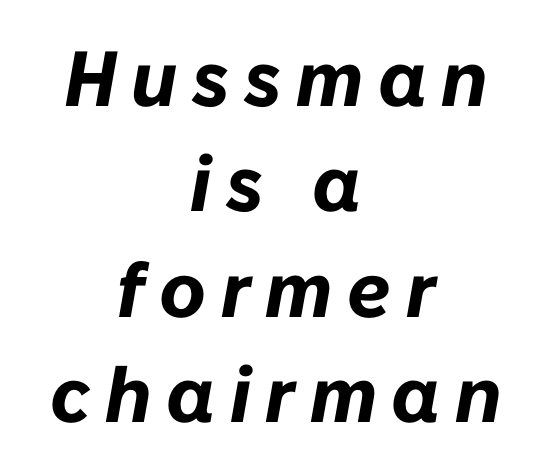
Emphasis-style slanted type is in use. Each line is balanced around a shared central axis. A bare baseline throughout the passage. The font is running at its bold setting. This sample has the flowing, uneven cadence of proportional lettering.
